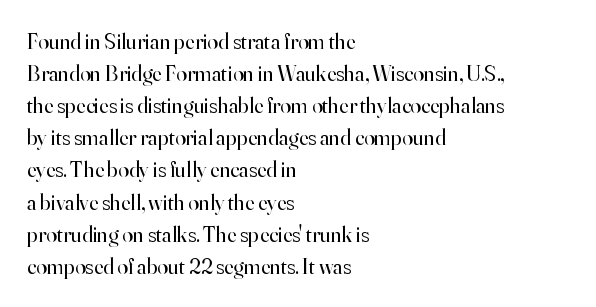
The image shows 22 px text type, upright; set left-aligned, normal line spacing (1.46x), normal letter spacing, not underlined.
